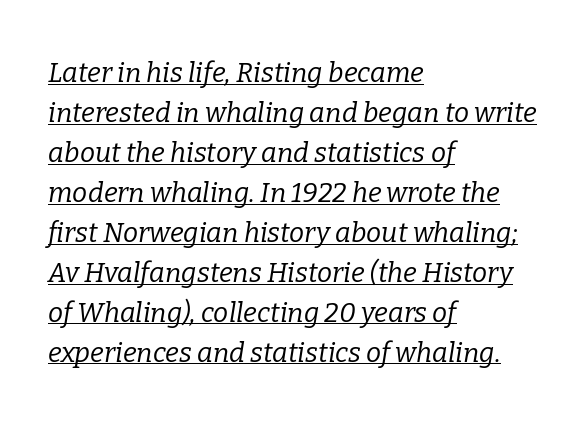
{"italic": "yes", "lean": "right", "slant_degrees": 9, "bold": "no", "underline": "yes", "align": "left", "line_spacing": "normal", "line_spacing_ratio": 1.48, "letter_spacing": "normal", "letter_spacing_em": 0.0, "glyph_px": 27}
